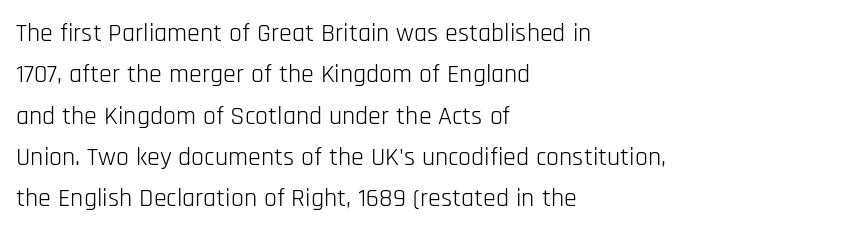
{"italic": "no", "bold": "no", "underline": "no", "align": "left", "line_spacing": "normal", "line_spacing_ratio": 1.59, "letter_spacing": "normal", "letter_spacing_em": 0.0, "glyph_px": 26}
